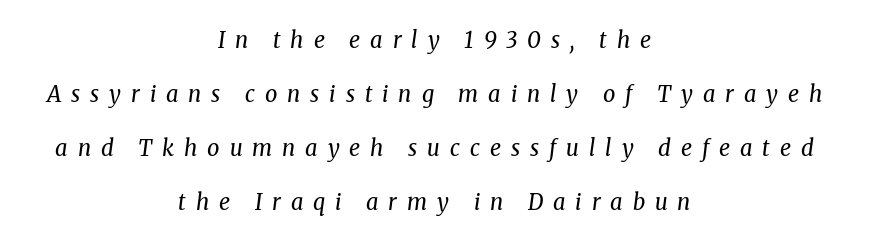
The image shows 22 px text type, italic (leaning right); set centered, loose line spacing (2.45x), unusually wide letter spacing (+0.45 em), not underlined.
